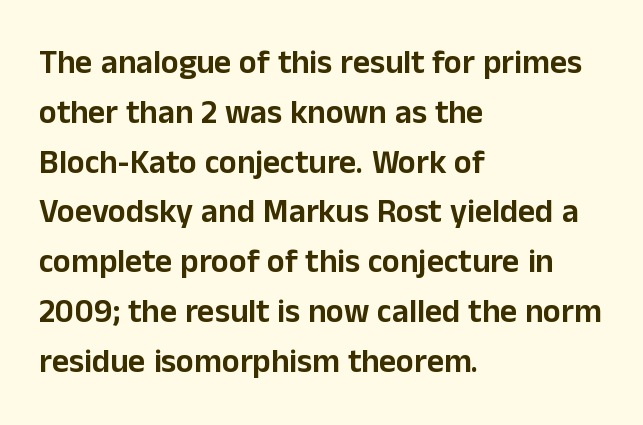
Q: Is the text italic (slanted)? A: No, it is upright.
Q: Is the typeface a serif or a sans-serif typeface? A: Sans-serif.
Q: Is the text underlined? A: No.
Q: How is the paragraph aligned? A: Left-aligned.
Q: Is the spacing between letters normal or unusually wide? A: Normal.
Q: Is the spacing between lines tight, normal or loose? A: Normal.
Q: Width (condensed, normal, or wide)? A: Normal.
Q: Stroke contrast? A: Low.
Q: x-height? A: Medium.
Q: Monospaced? A: No.
